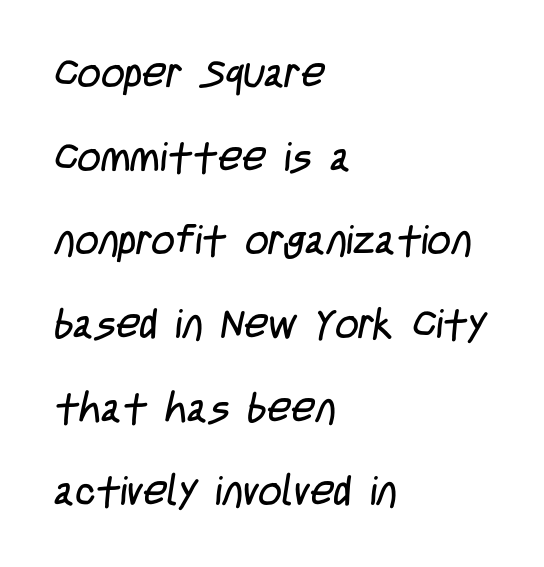
{"serif": "no", "bold": "no", "weight": "regular", "width": "condensed", "stroke_contrast": "low", "x_height": "large", "monospaced": "no", "underline": "no", "align": "left", "line_spacing": "loose", "line_spacing_ratio": 2.04, "letter_spacing": "normal", "letter_spacing_em": 0.0, "glyph_px": 41}
